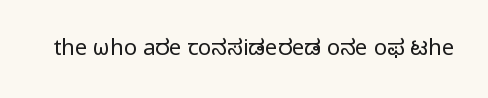
{"italic": "no", "bold": "no", "underline": "no", "letter_spacing": "normal", "letter_spacing_em": 0.0, "glyph_px": 22}
